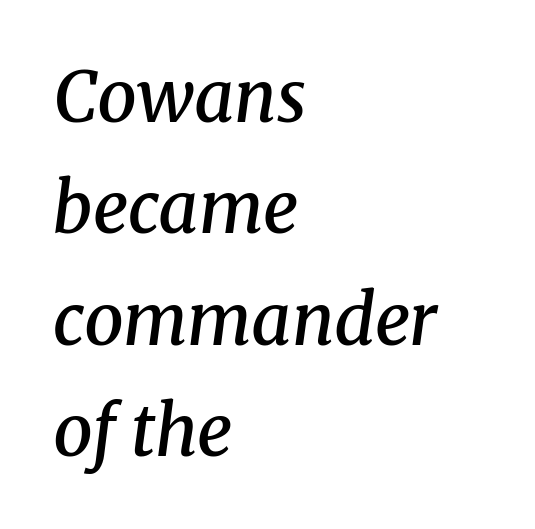
Each letter keeps its own natural width here, so spacing adapts to shape. Line spacing here is normal. The characters display serif detailing at their extremities. Characters follow at the spacing the type designer built in. Heft: intermediate — a semibold. Words float on clear page, feet unadorned.
